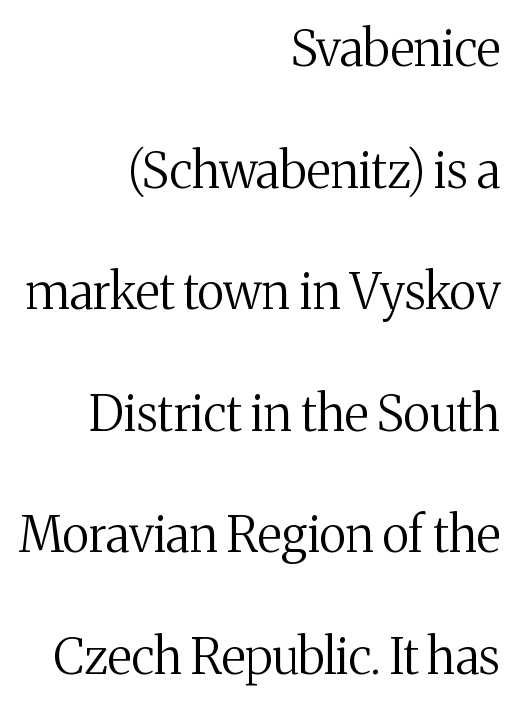
The designer went with a serif here, giving each stem small feet. Vertical spacing — loose. The compositor pushed each line to the right boundary. Character widths vary here, with narrow letters taking less room than wide ones. Italic: no, the glyphs are upright roman. The weight tops out at a normal text grade.
